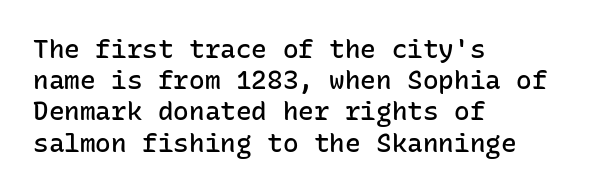
The image shows 26 px text type, upright; set left-aligned, line spacing 1.2x, normal letter spacing, not underlined.
